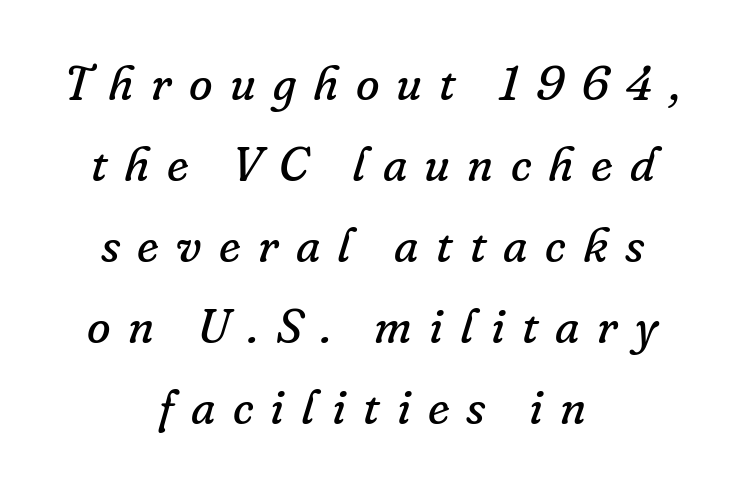
Q: Is the text bold? A: No.
Q: Is the text italic (slanted)? A: Yes, it leans right by about 16 degrees.
Q: Is the typeface a serif or a sans-serif typeface? A: Serif.
Q: Is the text underlined? A: No.
Q: How is the paragraph aligned? A: Centered.
Q: Is the spacing between letters normal or unusually wide? A: Unusually wide.
Q: Is the spacing between lines tight, normal or loose? A: Normal.
Q: Width (condensed, normal, or wide)? A: Normal.
Q: Stroke contrast? A: Low.
Q: x-height? A: Small.
Q: Monospaced? A: No.
